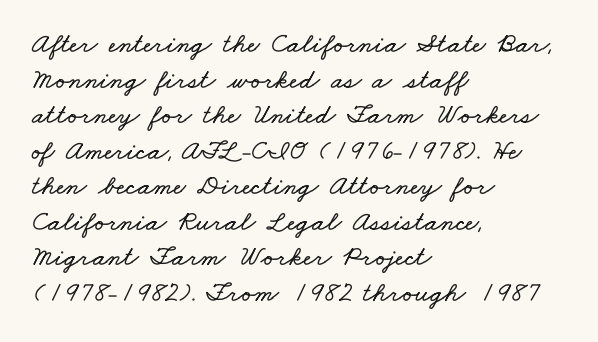
Horizontal alignment here is leftward, the default for most running prose. Regarding leading, the lines here are spaced in the standard way. Here the designer chose a conventional face with non-uniform glyph widths. Look at the tracking — it's just the regular setting, nothing added. Has an underline been added? It has not.
